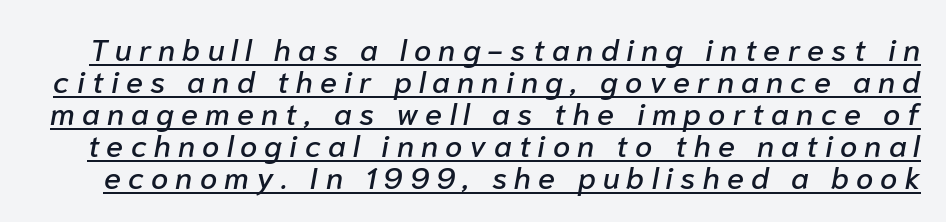
The passage shown is typed in a proportional face where columns would drift. Glance below the letters and you will spot a drawn line. Closely set lines give the paragraph a compact silhouette. The passage shown leans; its letterforms are oblique. This sample uses expanded letter spacing, leaving extra air between glyphs.
